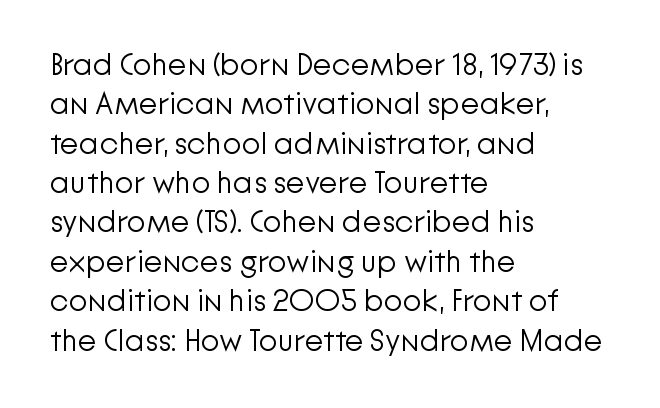
The image shows 31 px light sans-serif type, upright; set left-aligned, normal line spacing (1.27x), normal letter spacing, not underlined; low stroke contrast and a medium x-height.
